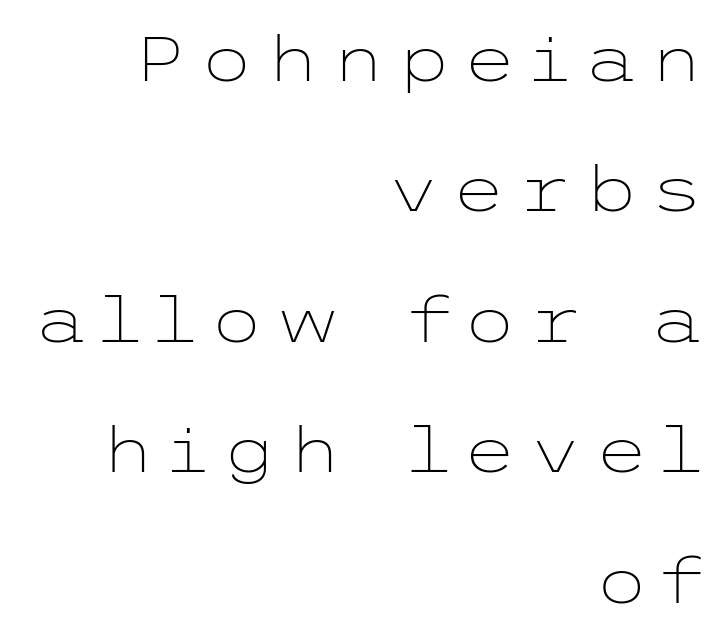
{"serif": "no", "italic": "no", "bold": "no", "weight": "light", "width": "wide", "stroke_contrast": "low", "x_height": "medium", "underline": "no", "align": "right", "line_spacing": "loose", "line_spacing_ratio": 2.07, "glyph_px": 63}
